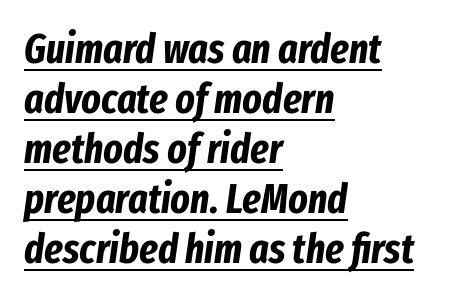
{"italic": "yes", "lean": "right", "slant_degrees": 8, "bold": "yes", "weight": "bold", "width": "condensed", "stroke_contrast": "low", "x_height": "medium", "monospaced": "no", "underline": "yes", "align": "left", "line_spacing_ratio": 1.22, "letter_spacing": "normal", "letter_spacing_em": 0.0, "glyph_px": 41}
